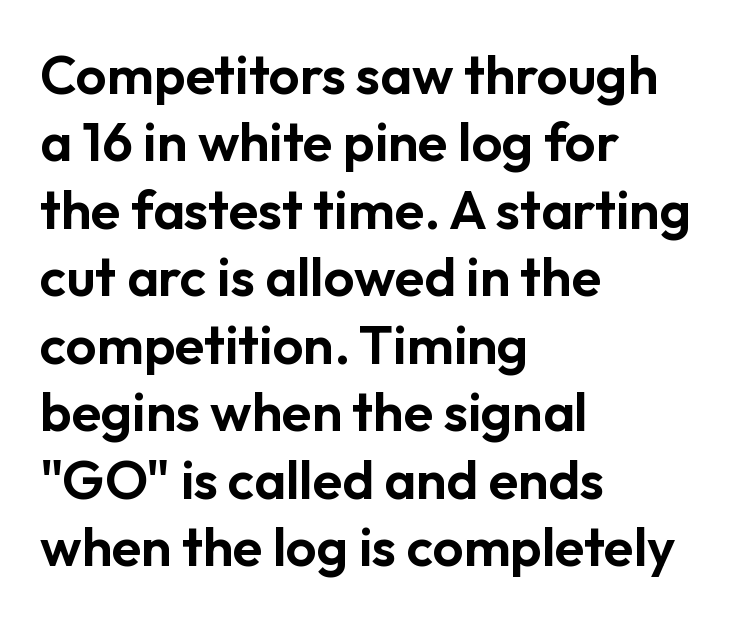
{"serif": "no", "italic": "no", "width": "normal", "stroke_contrast": "low", "x_height": "medium", "monospaced": "no", "underline": "no", "align": "left", "line_spacing": "normal", "line_spacing_ratio": 1.25, "letter_spacing": "normal", "letter_spacing_em": 0.0, "glyph_px": 54}
